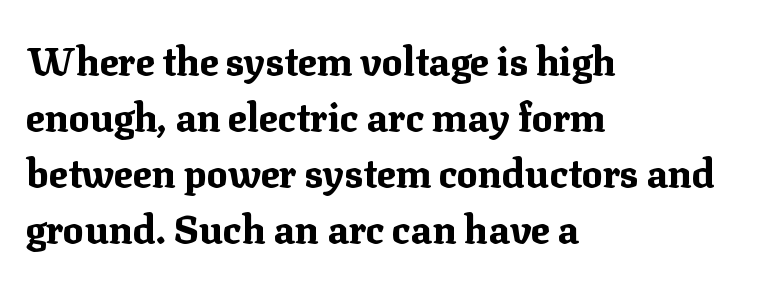
Q: Is the text bold? A: Yes.
Q: Is the text italic (slanted)? A: No, it is upright.
Q: Is the typeface a serif or a sans-serif typeface? A: Serif.
Q: Is the text underlined? A: No.
Q: How is the paragraph aligned? A: Left-aligned.
Q: Is the spacing between letters normal or unusually wide? A: Normal.
Q: Is the spacing between lines tight, normal or loose? A: Normal.
Q: Width (condensed, normal, or wide)? A: Normal.
Q: Stroke contrast? A: Medium.
Q: x-height? A: Medium.
Q: Monospaced? A: No.
